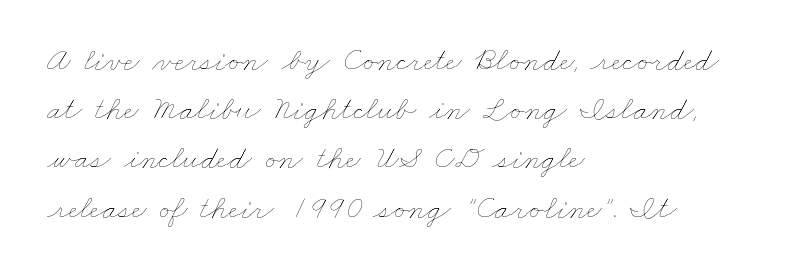
Q: Is the text bold? A: No.
Q: Is the text underlined? A: No.
Q: How is the paragraph aligned? A: Left-aligned.
Q: Is the spacing between letters normal or unusually wide? A: Normal.
Q: Is the spacing between lines tight, normal or loose? A: Normal.
Q: Width (condensed, normal, or wide)? A: Wide.
Q: Stroke contrast? A: Low.
Q: x-height? A: Small.
Q: Monospaced? A: No.
